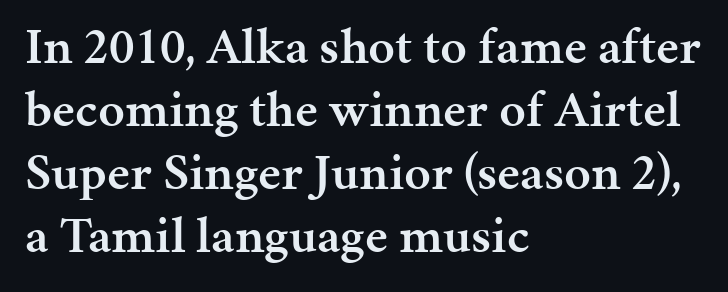
Letter spacing: default. Is the block centered? No — it sits flush against the left margin. In terms of letterform style, serifs are clearly present. The rendering uses a semibold face; strokes are thickened but not to full bold.
